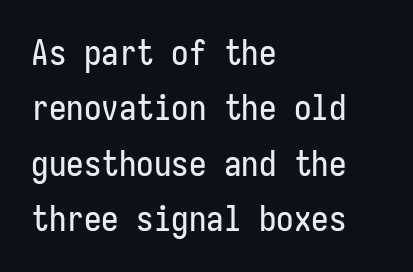
{"serif": "no", "italic": "no", "width": "condensed", "stroke_contrast": "low", "x_height": "medium", "monospaced": "yes", "underline": "no", "align": "left", "line_spacing": "normal", "line_spacing_ratio": 1.58, "letter_spacing": "normal", "letter_spacing_em": 0.0, "glyph_px": 35}
